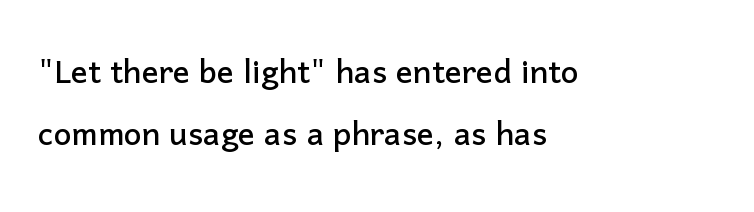
This rendering uses left alignment, leaving the right contour irregular. Does the lettering tilt? It doesn't — this is upright. The passage shown has conventional tracking throughout. Proportional: the letters do not fall into vertical columns.
